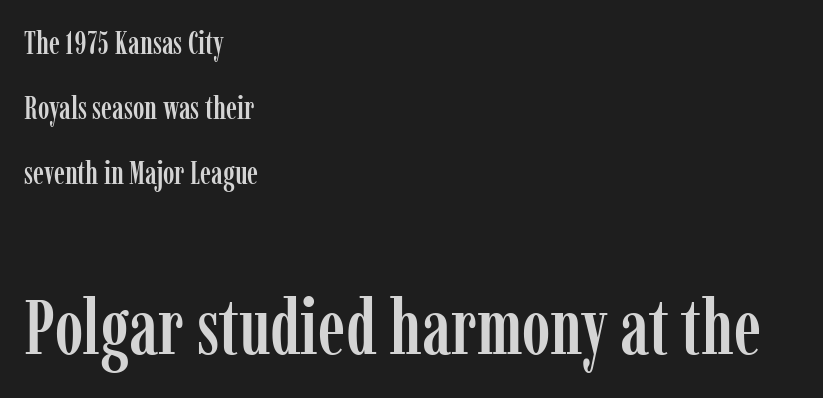
Ascenders rise straight up at ninety degrees. In terms of leading, this rendering errs on the spacious side. Regarding serifs, this sample has them. Has an underline been added? It has not. Here the second block reads like a headline and the first like body copy. Looks like regular typesetting: each glyph gets only the width it needs.
